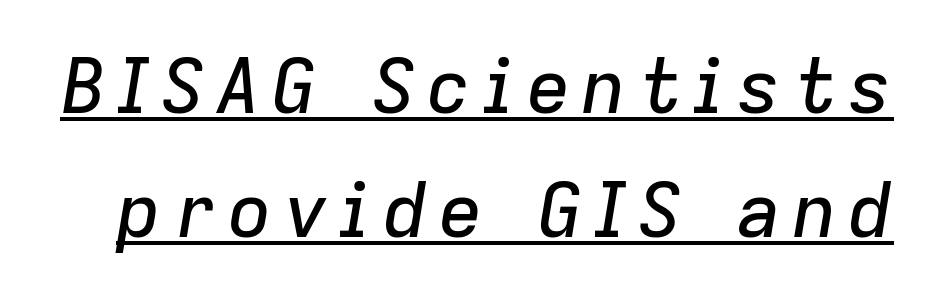
A normal amount of white space separates one row of letters from the next. This rendering features underlined lettering. The letters are slanted; this is an italic face. Is this a fixed-width face? No — the glyphs have proportional, varying widths.
